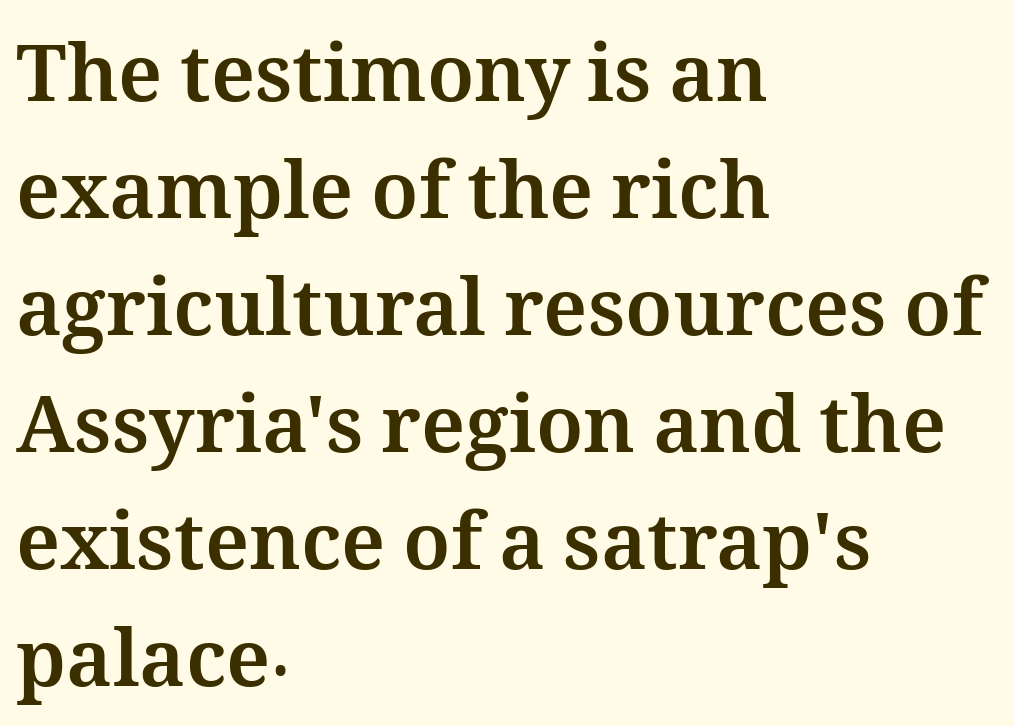
Tall strokes in this sample are plumb rather than angled. The strokes are fattened all the way to bold. This sample has the flowing, uneven cadence of proportional lettering. Each new line begins a customary step beneath the previous one. Alignment: flush left. You could call the tracking neutral — neither tight nor loose.
